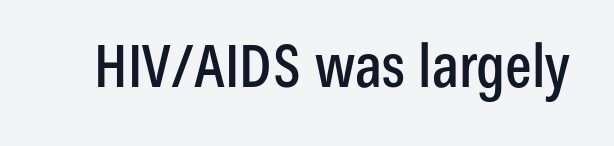
These lines were composed using upright roman letters. Grotesque or geometric, the face here clearly has no serifs. This rendering features lettering with no underline. This sample has the flowing, uneven cadence of proportional lettering. Letter spacing: default.
